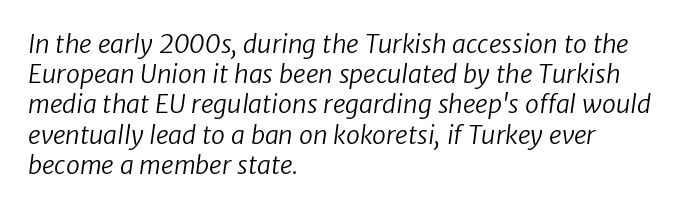
This sample is left-justified, so line endings fall wherever the words run out. A bare baseline throughout the passage. Glyph-to-glyph distance matches everyday printed text. Think standard paragraph weight, or any step lighter than that.
